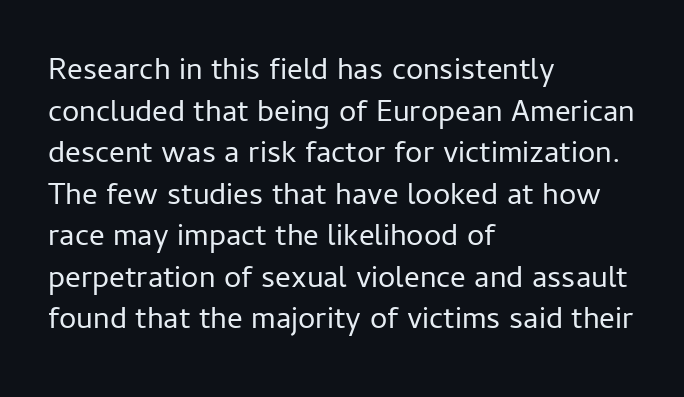
The image shows 31 px regular-weight sans-serif type, upright; set left-aligned, normal line spacing (1.34x), normal letter spacing, not underlined; low stroke contrast and a medium x-height.
